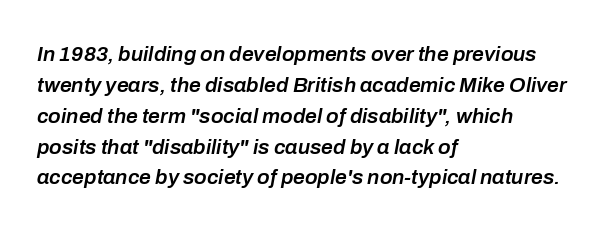
Q: Is the text bold? A: Semi-bold.
Q: Is the text italic (slanted)? A: Yes, it leans right by about 10 degrees.
Q: Is the text underlined? A: No.
Q: How is the paragraph aligned? A: Left-aligned.
Q: Is the spacing between letters normal or unusually wide? A: Normal.
Q: Is the spacing between lines tight, normal or loose? A: Normal.
